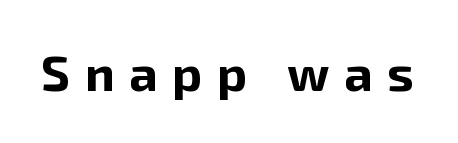
Here the designer chose a conventional face with non-uniform glyph widths. Its strokes are broad and dark, the hallmark of bold type. What stands out about the letter spacing? Its width — letters are far apart. A clean baseline with only descenders dipping below it. Grotesque or geometric, the face here clearly has no serifs.
